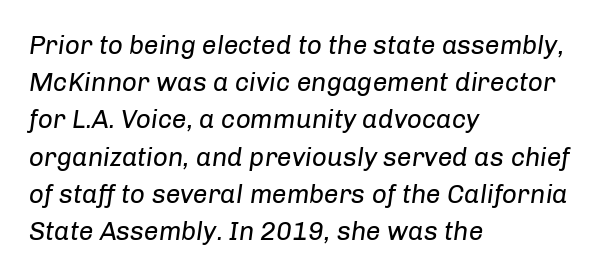
Beneath every word, the page is bare. Line starts are locked; line ends wander. Horizontal bands of white between lines are of average thickness. Letters have the restrained weight of plain body copy at most. The letters are slanted; this is an italic face. Glyph-to-glyph distance matches everyday printed text.
